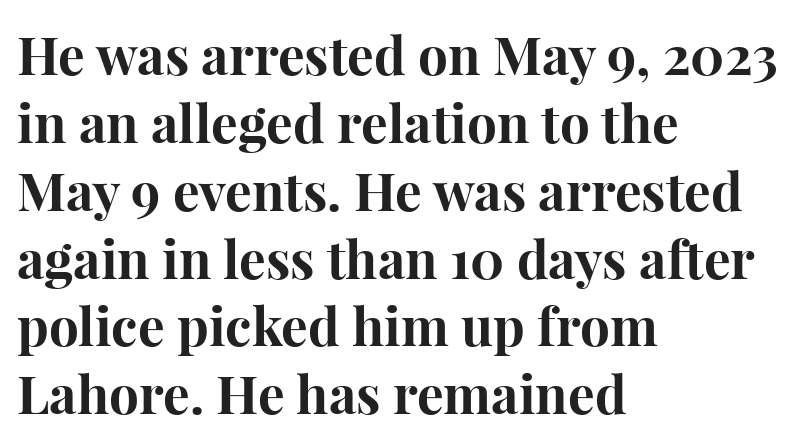
Q: Is the text bold? A: Yes.
Q: Is the text italic (slanted)? A: No, it is upright.
Q: Is the typeface a serif or a sans-serif typeface? A: Serif.
Q: Is the text underlined? A: No.
Q: How is the paragraph aligned? A: Left-aligned.
Q: Is the spacing between letters normal or unusually wide? A: Normal.
Q: Is the spacing between lines tight, normal or loose? A: Normal.
Q: Width (condensed, normal, or wide)? A: Normal.
Q: Stroke contrast? A: High.
Q: x-height? A: Medium.
Q: Monospaced? A: No.
